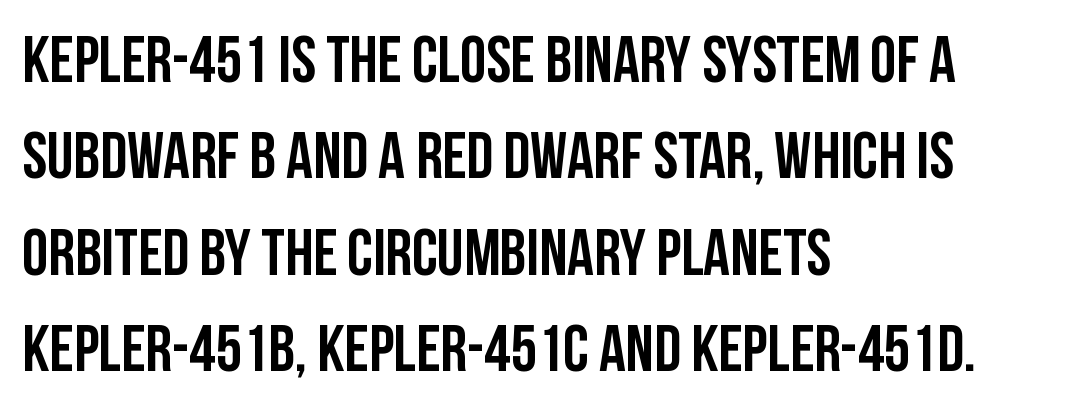
The image shows 66 px condensed sans-serif type, upright; set left-aligned, normal line spacing (1.46x), normal letter spacing, not underlined; low stroke contrast and a large x-height.
